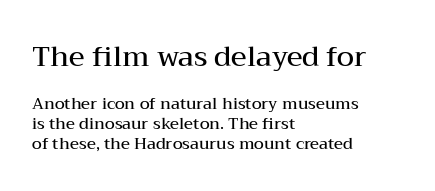
The image shows 28 px semibold, wide serif type, upright; set left-aligned, normal line spacing (1.25x), normal letter spacing, not underlined; the first (top) block is 1.75x larger; medium stroke contrast and a medium x-height.
